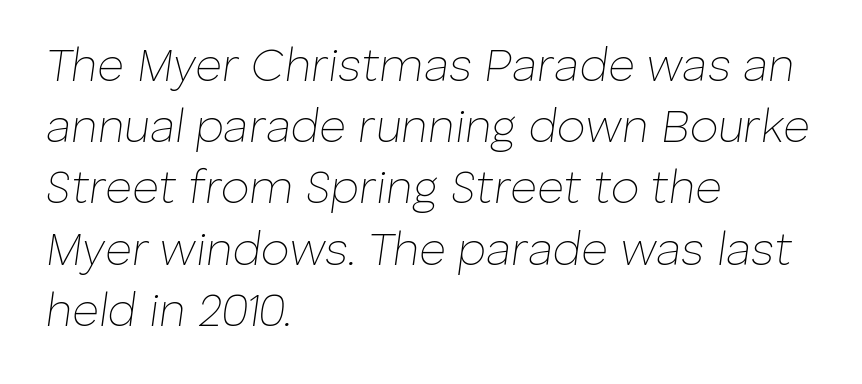
Q: Is the text bold? A: No.
Q: Is the text italic (slanted)? A: Yes, it leans right by about 8 degrees.
Q: Is the text underlined? A: No.
Q: How is the paragraph aligned? A: Left-aligned.
Q: Is the spacing between letters normal or unusually wide? A: Normal.
Q: Is the spacing between lines tight, normal or loose? A: Normal.
Q: Width (condensed, normal, or wide)? A: Normal.
Q: Stroke contrast? A: Low.
Q: x-height? A: Medium.
Q: Monospaced? A: No.
